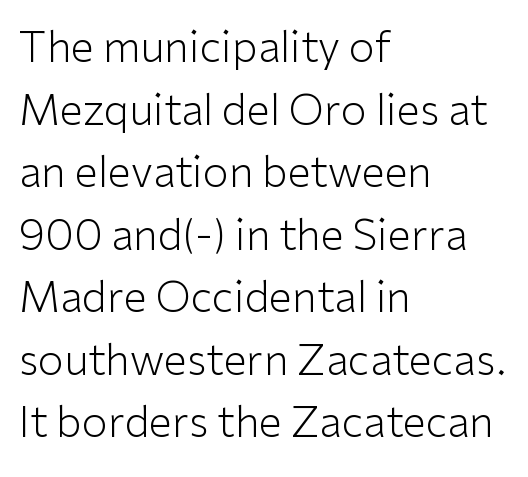
Q: Is the text bold? A: No.
Q: Is the text italic (slanted)? A: No, it is upright.
Q: Is the typeface a serif or a sans-serif typeface? A: Sans-serif.
Q: Is the text underlined? A: No.
Q: How is the paragraph aligned? A: Left-aligned.
Q: Is the spacing between letters normal or unusually wide? A: Normal.
Q: Is the spacing between lines tight, normal or loose? A: Normal.
Q: Width (condensed, normal, or wide)? A: Normal.
Q: Stroke contrast? A: Low.
Q: x-height? A: Medium.
Q: Monospaced? A: No.
